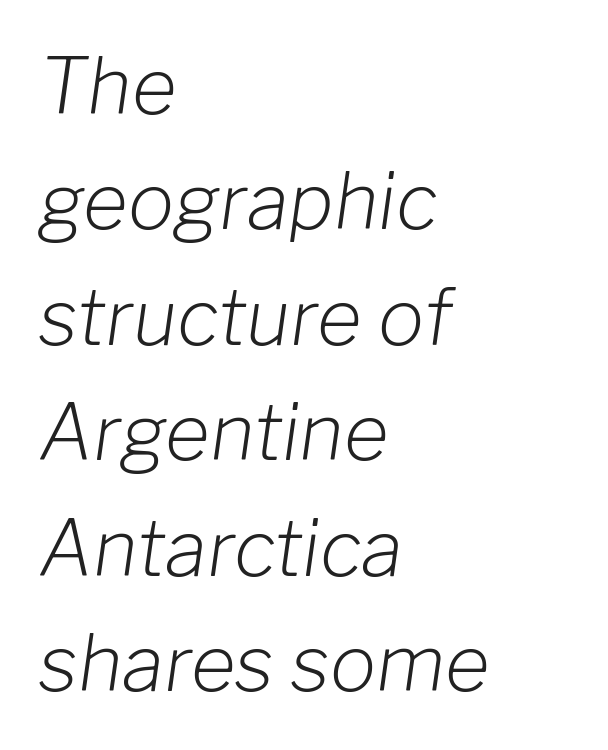
Q: Is the text bold? A: No.
Q: Is the text italic (slanted)? A: Yes, it leans right by about 8 degrees.
Q: Is the text underlined? A: No.
Q: How is the paragraph aligned? A: Left-aligned.
Q: Is the spacing between letters normal or unusually wide? A: Normal.
Q: Is the spacing between lines tight, normal or loose? A: Normal.
Q: Width (condensed, normal, or wide)? A: Normal.
Q: Stroke contrast? A: Low.
Q: x-height? A: Medium.
Q: Monospaced? A: No.
